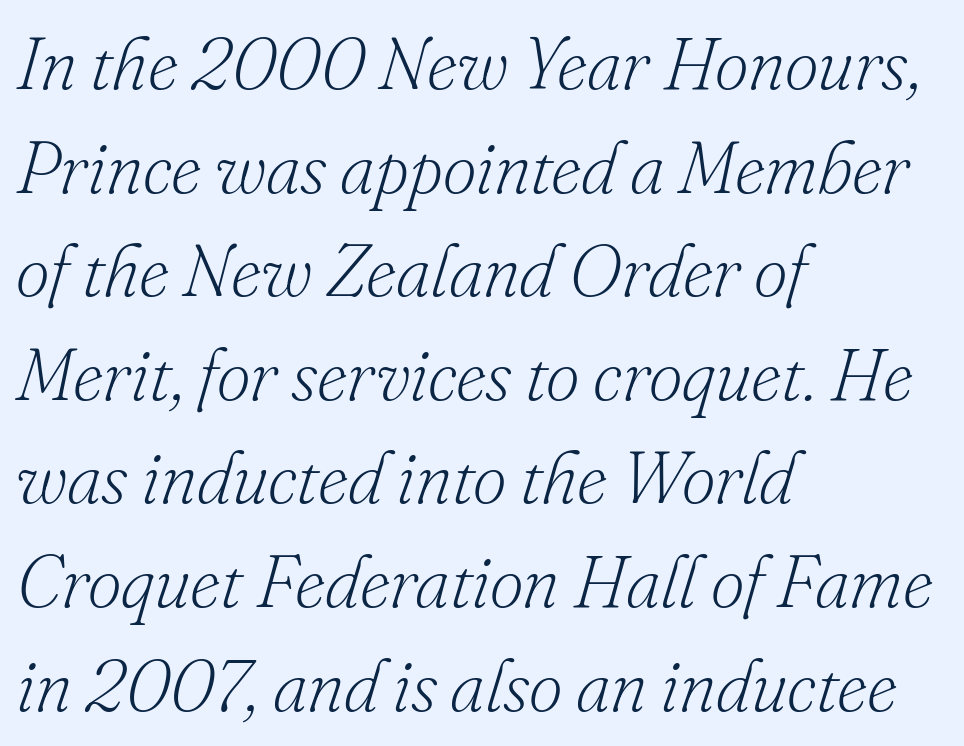
Q: Is the text bold? A: No.
Q: Is the text italic (slanted)? A: Yes, it leans right by about 16 degrees.
Q: Is the typeface a serif or a sans-serif typeface? A: Serif.
Q: Is the text underlined? A: No.
Q: How is the paragraph aligned? A: Left-aligned.
Q: Is the spacing between letters normal or unusually wide? A: Normal.
Q: Is the spacing between lines tight, normal or loose? A: Normal.
Q: Width (condensed, normal, or wide)? A: Normal.
Q: Stroke contrast? A: Low.
Q: x-height? A: Small.
Q: Monospaced? A: No.
